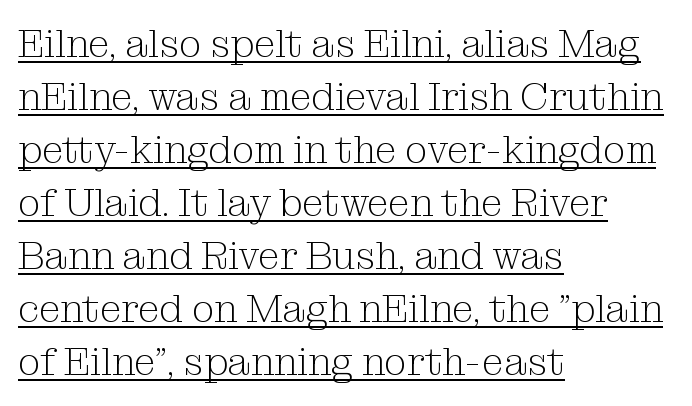
Q: Is the text bold? A: No.
Q: Is the text italic (slanted)? A: No, it is upright.
Q: Is the typeface a serif or a sans-serif typeface? A: Serif.
Q: Is the text underlined? A: Yes.
Q: How is the paragraph aligned? A: Left-aligned.
Q: Is the spacing between letters normal or unusually wide? A: Normal.
Q: Is the spacing between lines tight, normal or loose? A: Normal.
Q: Width (condensed, normal, or wide)? A: Normal.
Q: Stroke contrast? A: Medium.
Q: x-height? A: Medium.
Q: Monospaced? A: No.
